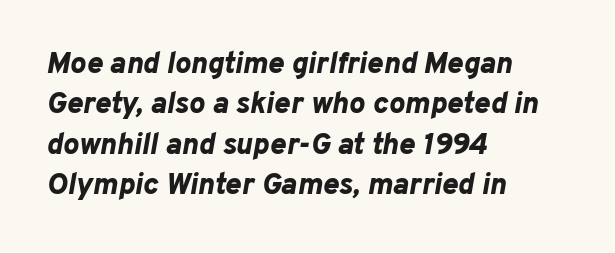
Glyph-to-glyph distance matches everyday printed text. The typesetter chose a ragged-right arrangement here. Emphasis-style slanted type is in use. Proportional: the letters do not fall into vertical columns.
